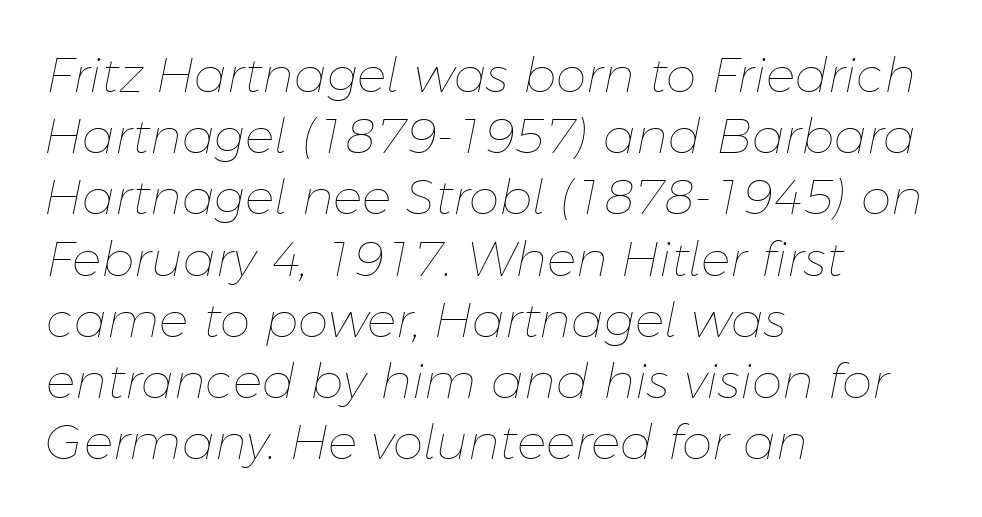
The image shows 49 px thin type, italic (leaning right); set left-aligned, normal line spacing (1.25x), normal letter spacing, not underlined; low stroke contrast and a medium x-height.
